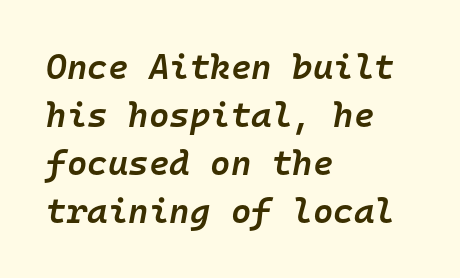
The image shows 35 px semibold type, italic (leaning right), monospaced; set left-aligned, normal line spacing (1.37x), normal letter spacing, not underlined; low stroke contrast and a medium x-height.
